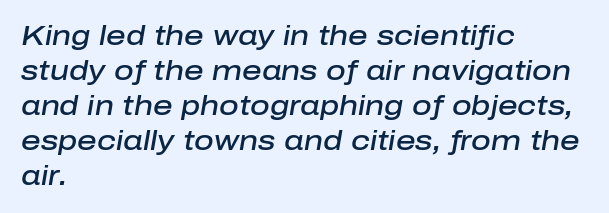
The image shows 27 px text type, italic (leaning right); set left-aligned, normal line spacing (1.3x), normal letter spacing, not underlined.
